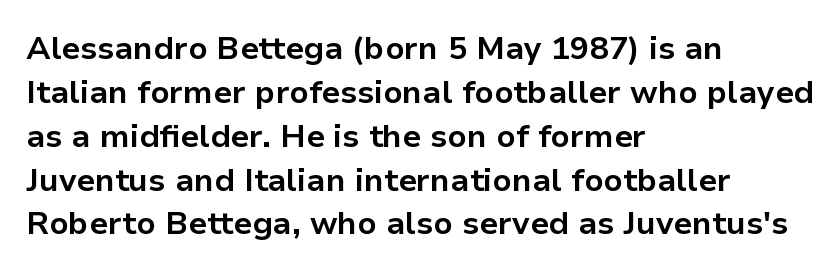
{"serif": "no", "italic": "no", "bold": "yes", "weight": "bold", "width": "normal", "stroke_contrast": "low", "x_height": "medium", "monospaced": "no", "underline": "no", "align": "left", "line_spacing": "normal", "line_spacing_ratio": 1.37, "letter_spacing": "normal", "letter_spacing_em": 0.0, "glyph_px": 32}
